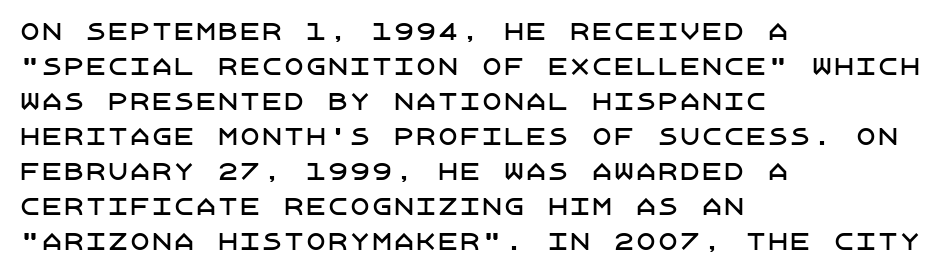
{"italic": "no", "underline": "no", "align": "left", "line_spacing": "normal", "line_spacing_ratio": 1.59, "letter_spacing": "normal", "letter_spacing_em": 0.0, "glyph_px": 22}
